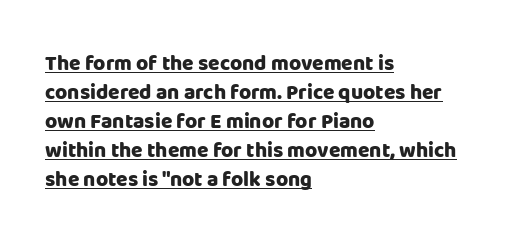
Q: Is the text bold? A: Yes.
Q: Is the text italic (slanted)? A: No, it is upright.
Q: Is the text underlined? A: Yes.
Q: How is the paragraph aligned? A: Left-aligned.
Q: Is the spacing between letters normal or unusually wide? A: Normal.
Q: Is the spacing between lines tight, normal or loose? A: Normal.
